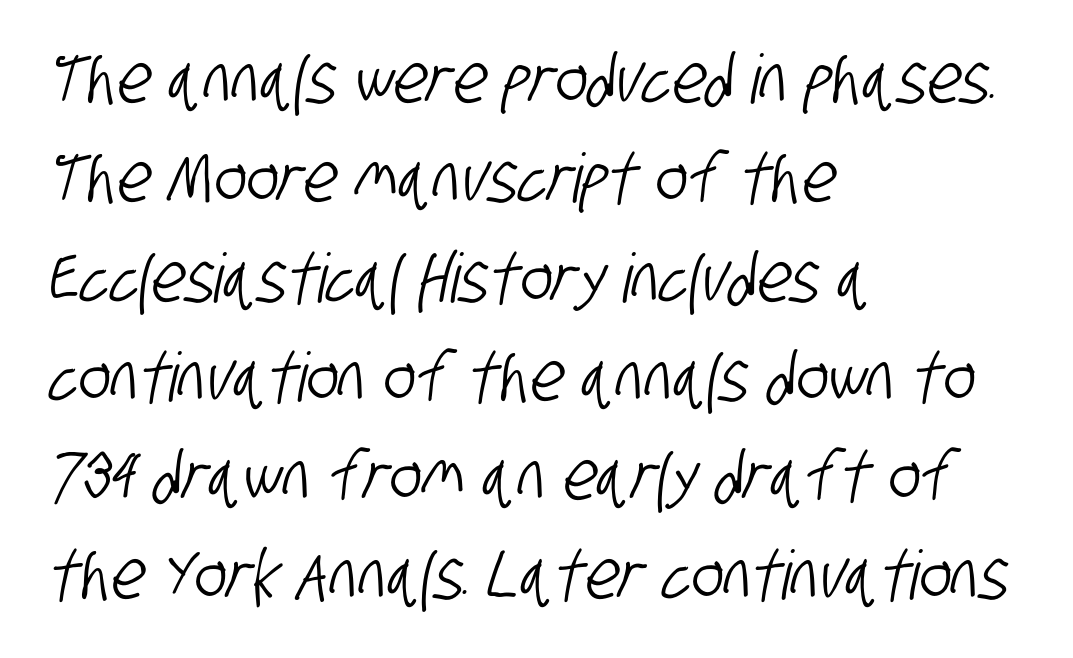
{"serif": "no", "width": "condensed", "stroke_contrast": "low", "x_height": "large", "monospaced": "no", "underline": "no", "align": "left", "line_spacing": "normal", "line_spacing_ratio": 1.46, "letter_spacing": "normal", "letter_spacing_em": 0.0, "glyph_px": 68}
